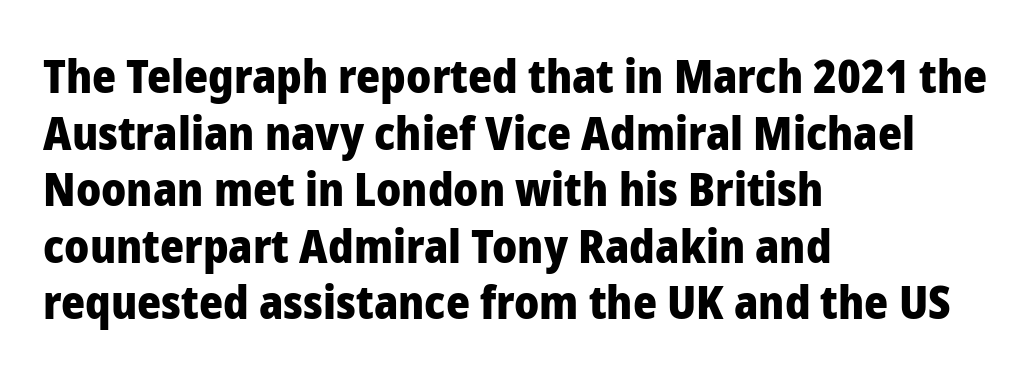
{"serif": "no", "italic": "no", "bold": "yes", "weight": "heavy", "width": "normal", "stroke_contrast": "low", "x_height": "medium", "monospaced": "no", "underline": "no", "align": "left", "line_spacing_ratio": 1.23, "letter_spacing": "normal", "letter_spacing_em": 0.0, "glyph_px": 46}
